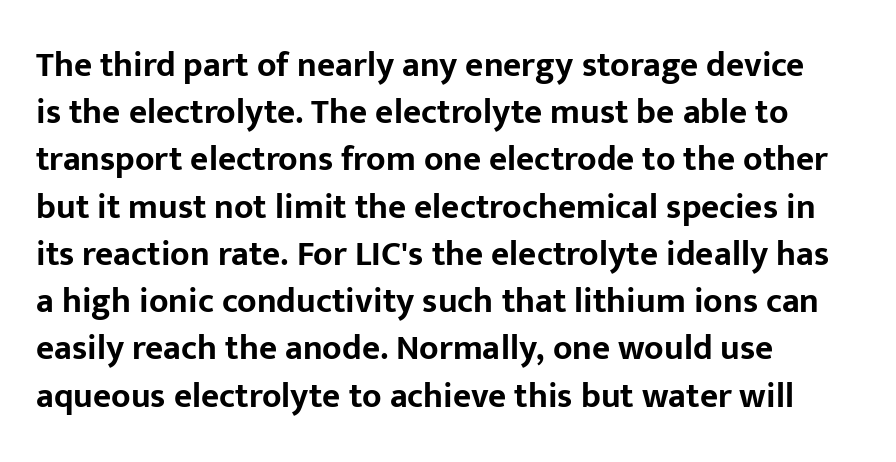
The image shows 35 px bold sans-serif type, upright; set left-aligned, normal line spacing (1.35x), normal letter spacing, not underlined; low stroke contrast and a medium x-height.
